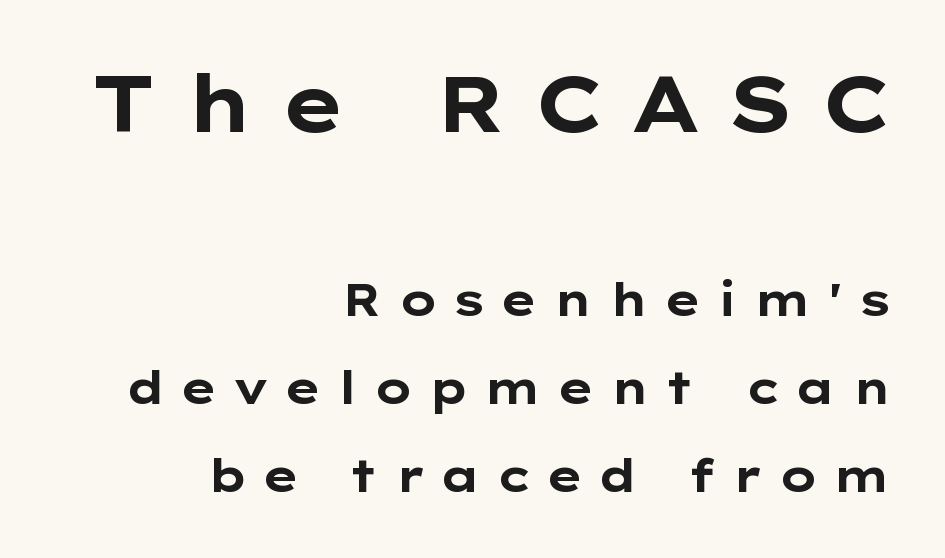
The image shows 79 px bold, wide sans-serif type, upright; set right-aligned, loose line spacing (1.96x), unusually wide letter spacing (+0.32 em), not underlined; the first (top) block is 1.76x larger; low stroke contrast and a medium x-height.
